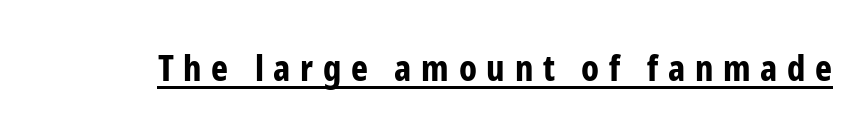
The image shows 36 px bold, condensed sans-serif type, upright; set unusually wide letter spacing (+0.27 em), underlined; low stroke contrast and a medium x-height.
